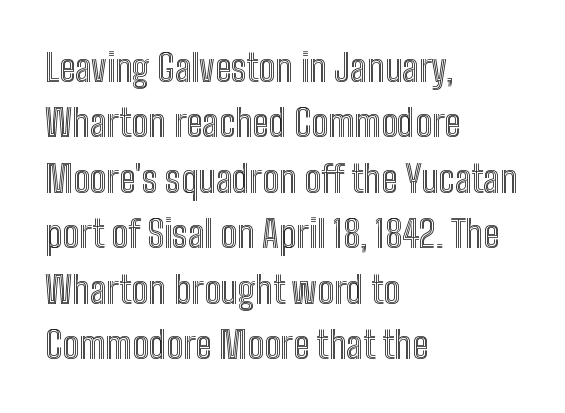
The image shows 37 px condensed type, upright; set left-aligned, normal line spacing (1.5x), normal letter spacing, not underlined; a medium x-height.
